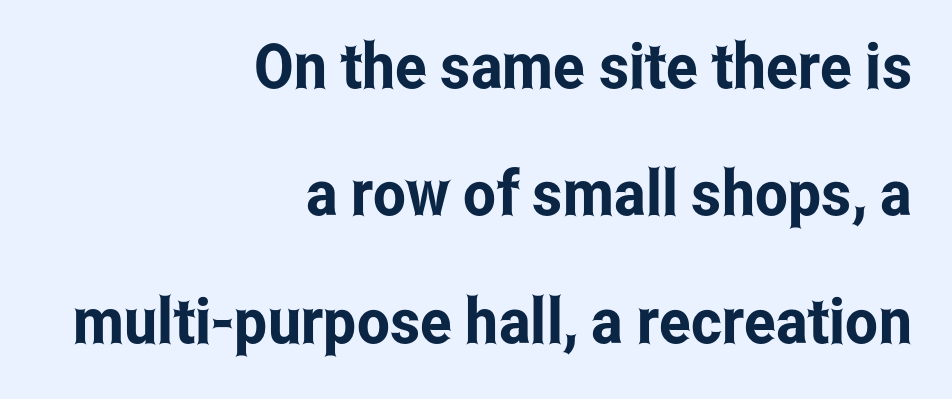
Q: Is the text italic (slanted)? A: No, it is upright.
Q: Is the typeface a serif or a sans-serif typeface? A: Sans-serif.
Q: Is the text underlined? A: No.
Q: How is the paragraph aligned? A: Right-aligned.
Q: Is the spacing between letters normal or unusually wide? A: Normal.
Q: Is the spacing between lines tight, normal or loose? A: Loose.
Q: Width (condensed, normal, or wide)? A: Condensed.
Q: Stroke contrast? A: Low.
Q: x-height? A: Medium.
Q: Monospaced? A: No.
